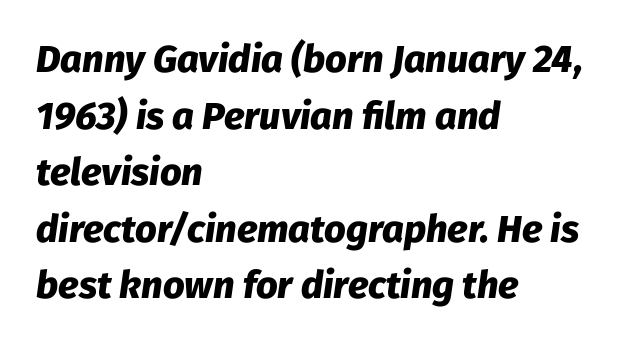
The image shows 38 px heavy type, italic (leaning right); set left-aligned, normal line spacing (1.49x), normal letter spacing, not underlined; low stroke contrast and a medium x-height.
